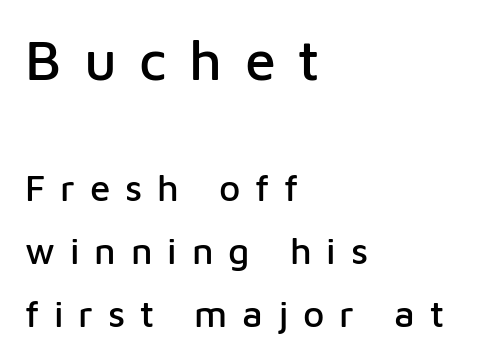
{"serif": "no", "italic": "no", "width": "normal", "stroke_contrast": "low", "x_height": "medium", "monospaced": "no", "underline": "no", "align": "left", "line_spacing": "normal", "line_spacing_ratio": 1.7, "letter_spacing": "wide", "letter_spacing_em": 0.4, "larger_block": "first", "size_ratio": 1.51, "glyph_px": 56}
